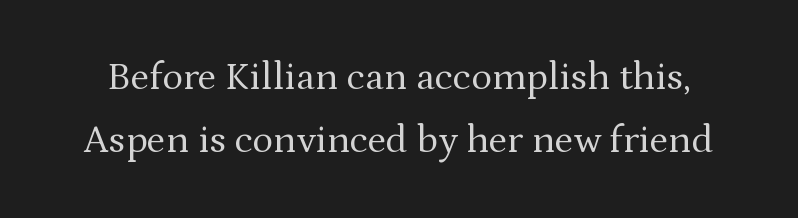
Q: Is the text bold? A: No.
Q: Is the text italic (slanted)? A: No, it is upright.
Q: Is the typeface a serif or a sans-serif typeface? A: Serif.
Q: Is the text underlined? A: No.
Q: Is the spacing between letters normal or unusually wide? A: Normal.
Q: Is the spacing between lines tight, normal or loose? A: Normal.
Q: Width (condensed, normal, or wide)? A: Normal.
Q: Stroke contrast? A: Medium.
Q: x-height? A: Medium.
Q: Monospaced? A: No.
